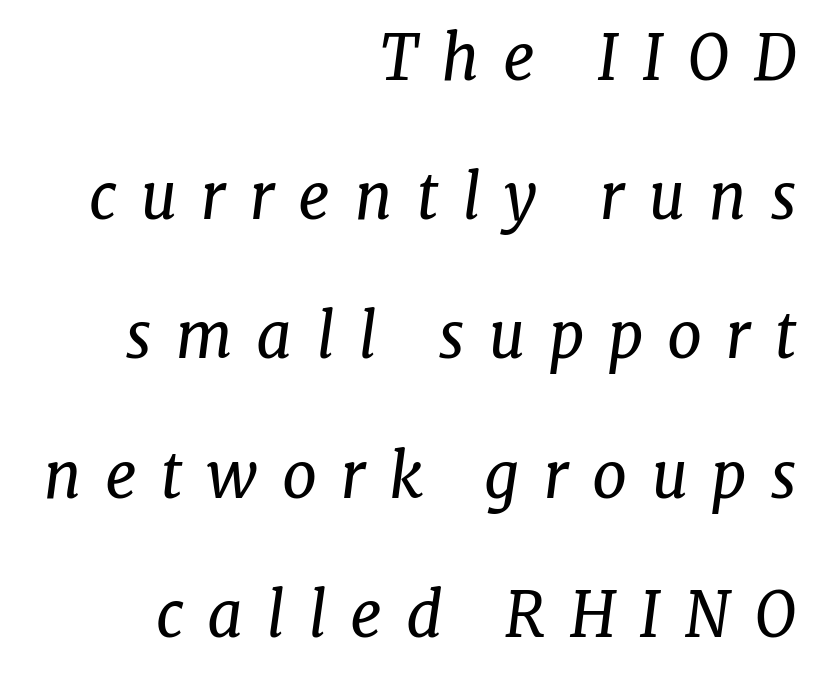
Q: Is the text bold? A: No.
Q: Is the text italic (slanted)? A: Yes, it leans right by about 7 degrees.
Q: Is the typeface a serif or a sans-serif typeface? A: Serif.
Q: Is the text underlined? A: No.
Q: How is the paragraph aligned? A: Right-aligned.
Q: Is the spacing between letters normal or unusually wide? A: Unusually wide.
Q: Is the spacing between lines tight, normal or loose? A: Loose.
Q: Width (condensed, normal, or wide)? A: Normal.
Q: Stroke contrast? A: Low.
Q: x-height? A: Medium.
Q: Monospaced? A: No.
